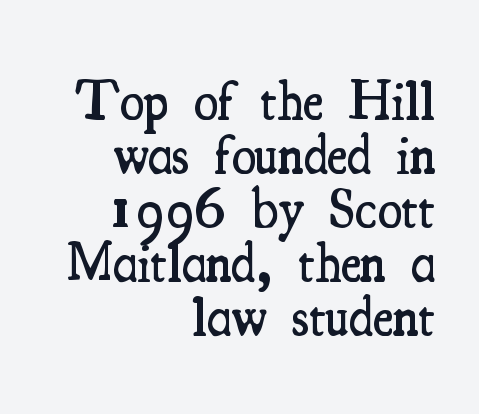
{"serif": "yes", "italic": "no", "bold": "semi", "weight": "semibold", "width": "condensed", "stroke_contrast": "medium", "x_height": "small", "monospaced": "no", "underline": "no", "align": "right", "line_spacing": "tight", "line_spacing_ratio": 0.98, "letter_spacing": "normal", "letter_spacing_em": 0.0, "glyph_px": 55}
